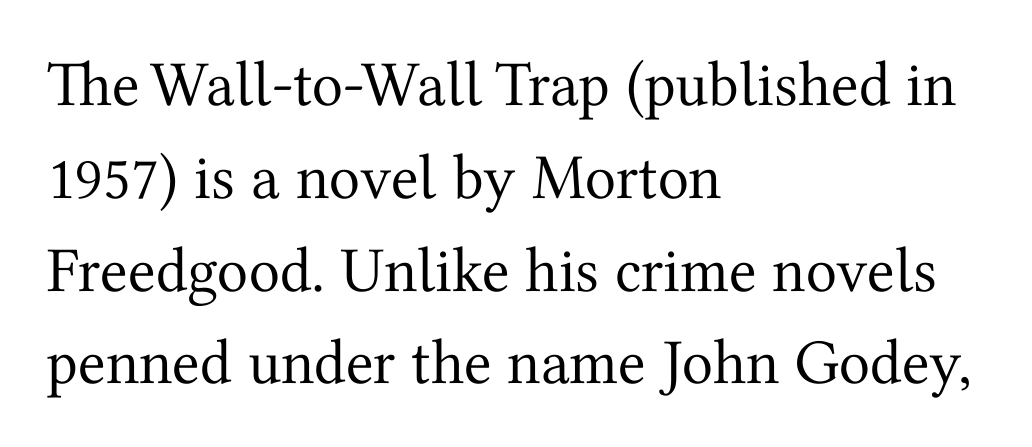
{"serif": "yes", "italic": "no", "bold": "no", "weight": "regular", "width": "normal", "stroke_contrast": "medium", "x_height": "medium", "monospaced": "no", "underline": "no", "align": "left", "line_spacing": "normal", "line_spacing_ratio": 1.45, "letter_spacing": "normal", "letter_spacing_em": 0.0, "glyph_px": 64}
